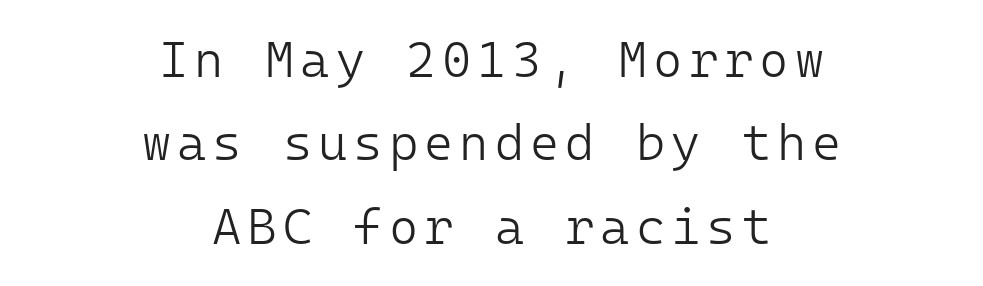
{"serif": "no", "italic": "no", "bold": "no", "weight": "light", "width": "normal", "stroke_contrast": "low", "x_height": "medium", "monospaced": "yes", "underline": "no", "align": "center", "line_spacing": "normal", "line_spacing_ratio": 1.67, "glyph_px": 50}
